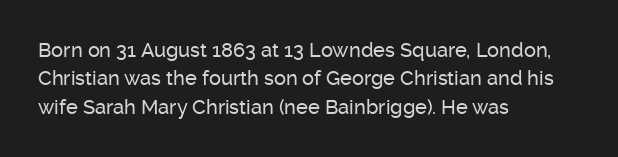
Q: Is the text italic (slanted)? A: No, it is upright.
Q: Is the text underlined? A: No.
Q: How is the paragraph aligned? A: Left-aligned.
Q: Is the spacing between letters normal or unusually wide? A: Normal.
Q: Is the spacing between lines tight, normal or loose? A: Normal.
